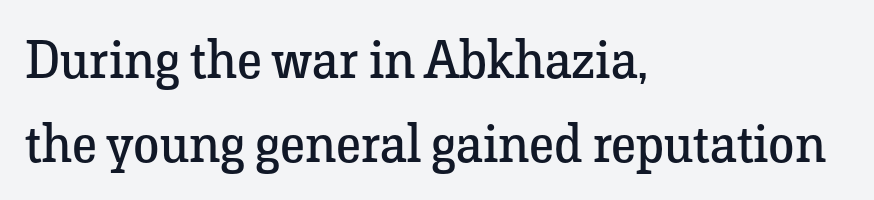
{"serif": "yes", "italic": "no", "bold": "no", "weight": "regular", "width": "normal", "stroke_contrast": "low", "x_height": "medium", "monospaced": "no", "underline": "no", "align": "left", "line_spacing": "normal", "line_spacing_ratio": 1.59, "letter_spacing": "normal", "letter_spacing_em": 0.0, "glyph_px": 53}
